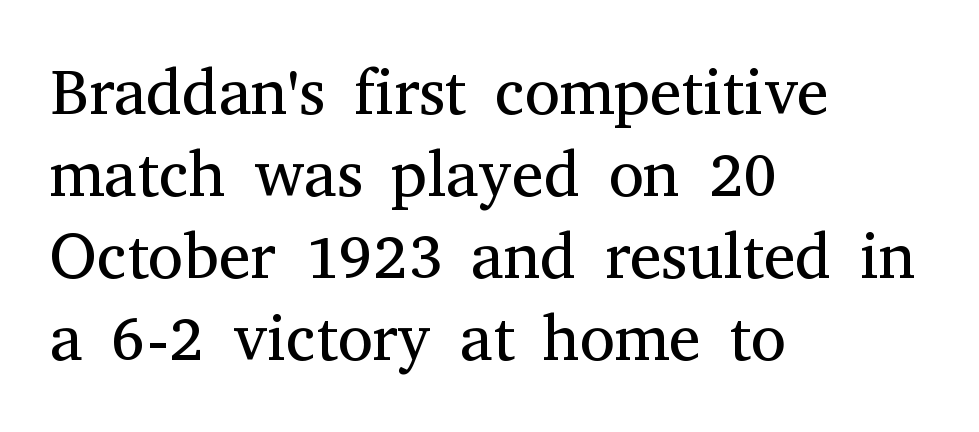
Q: Is the text bold? A: No.
Q: Is the text italic (slanted)? A: No, it is upright.
Q: Is the typeface a serif or a sans-serif typeface? A: Serif.
Q: Is the text underlined? A: No.
Q: How is the paragraph aligned? A: Left-aligned.
Q: Is the spacing between letters normal or unusually wide? A: Normal.
Q: Is the spacing between lines tight, normal or loose? A: Normal.
Q: Width (condensed, normal, or wide)? A: Normal.
Q: Stroke contrast? A: Medium.
Q: x-height? A: Medium.
Q: Monospaced? A: No.
